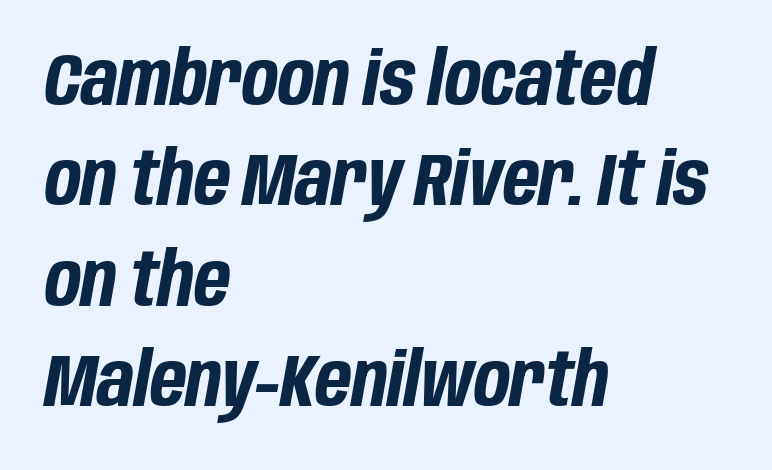
{"italic": "yes", "lean": "right", "slant_degrees": 10, "bold": "yes", "weight": "bold", "width": "condensed", "stroke_contrast": "low", "x_height": "large", "monospaced": "no", "underline": "no", "align": "left", "line_spacing": "normal", "line_spacing_ratio": 1.34, "letter_spacing": "normal", "letter_spacing_em": 0.0, "glyph_px": 75}
